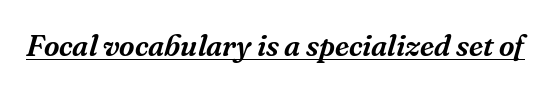
Type style note: has serifs. Quick note: underline on. Italic? Definitely — the glyphs are oblique. This sample has the flowing, uneven cadence of proportional lettering. Between one letter and the next there's only the usual sliver of space.
